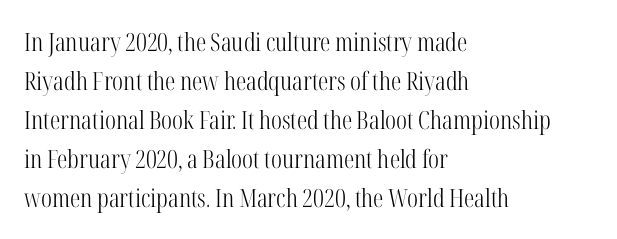
The image shows 25 px text type, upright; set left-aligned, normal line spacing (1.56x), normal letter spacing, not underlined.
